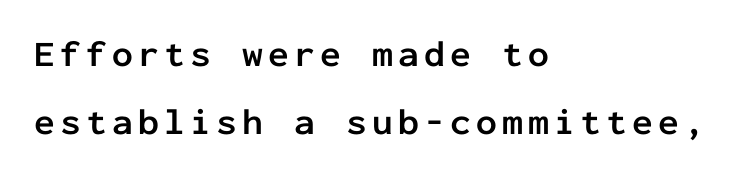
{"serif": "no", "italic": "no", "bold": "yes", "weight": "semibold", "width": "normal", "stroke_contrast": "low", "x_height": "medium", "monospaced": "yes", "underline": "no", "align": "left", "line_spacing_ratio": 1.83, "glyph_px": 37}
